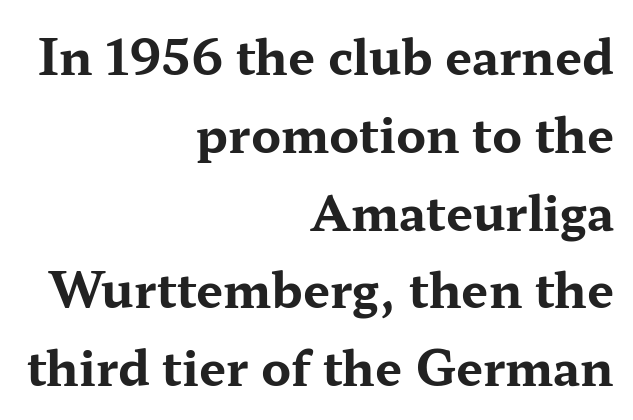
Is the type bold? Yes — the strokes are clearly thick and heavy. Regarding leading, the lines here are spaced in the standard way. The strip under each line holds only bare page. The face used here is proportionally spaced, like ordinary book or web type. In terms of posture, this sample is upright. This rendering leaves character spacing at its baseline value.
